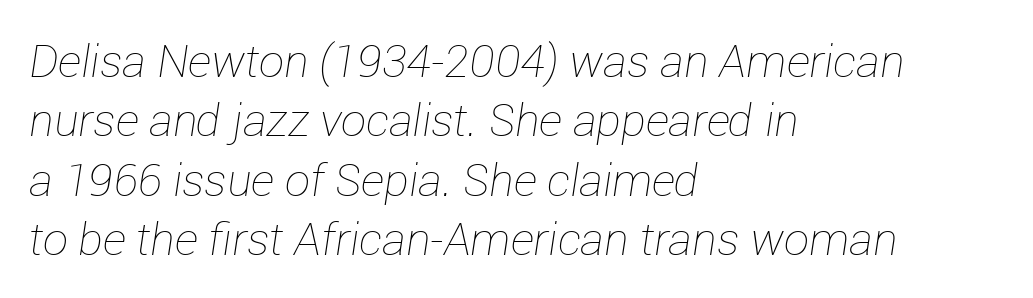
The cut favours lightness, reaching ordinary text weight at its darkest. The setting favours the left margin, as ordinary paragraphs usually do. Do the characters align in a grid? No, the font is proportional. The typography opts for an oblique posture over an upright one. Regarding leading, the lines here are spaced in the standard way. Words float on clear page, feet unadorned.
